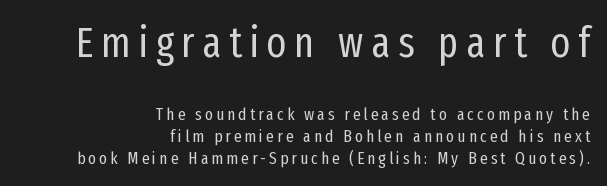
The image shows 42 px regular-weight, condensed sans-serif type, upright; set right-aligned, normal line spacing (1.28x), not underlined; the first (top) block is 2.47x larger; low stroke contrast and a medium x-height.
